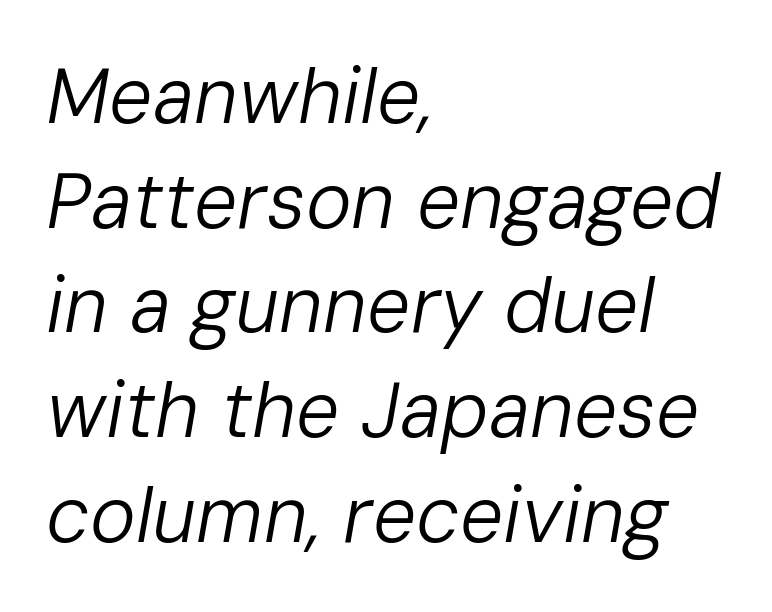
Q: Is the text bold? A: No.
Q: Is the text italic (slanted)? A: Yes, it leans right by about 10 degrees.
Q: Is the text underlined? A: No.
Q: How is the paragraph aligned? A: Left-aligned.
Q: Is the spacing between letters normal or unusually wide? A: Normal.
Q: Is the spacing between lines tight, normal or loose? A: Normal.
Q: Width (condensed, normal, or wide)? A: Normal.
Q: Stroke contrast? A: Low.
Q: x-height? A: Medium.
Q: Monospaced? A: No.
